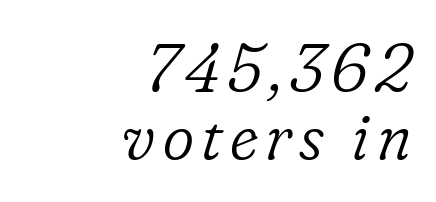
Q: Is the text bold? A: No.
Q: Is the text italic (slanted)? A: Yes, it leans right by about 16 degrees.
Q: Is the typeface a serif or a sans-serif typeface? A: Serif.
Q: Is the text underlined? A: No.
Q: How is the paragraph aligned? A: Right-aligned.
Q: Is the spacing between lines tight, normal or loose? A: Tight.
Q: Width (condensed, normal, or wide)? A: Normal.
Q: Stroke contrast? A: Low.
Q: x-height? A: Small.
Q: Monospaced? A: No.
